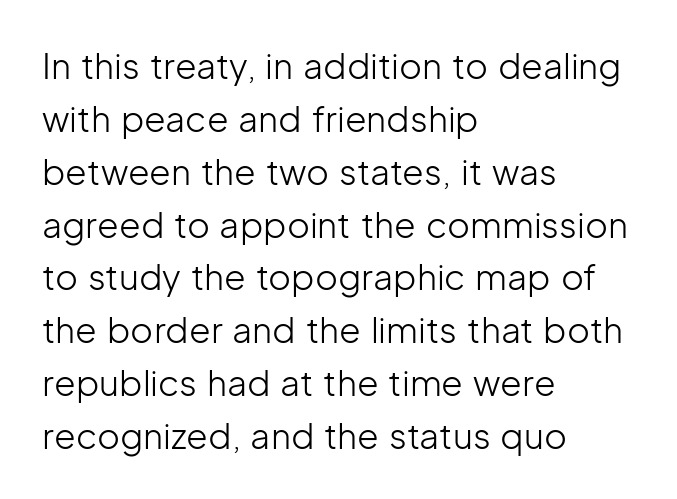
Italic: no, the glyphs are upright roman. Weight: in the light-to-regular range. Beneath every word, the page is bare. Default kerning and tracking; the words read as compact shapes. Compared with a centered layout, this one pins lines to the left instead.
